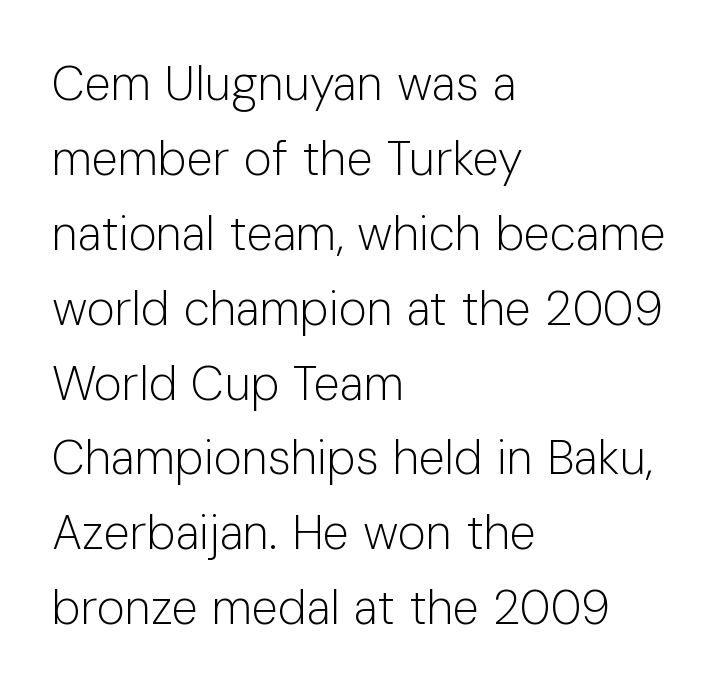
Anything drawn beneath the words? Only blank space. Posture: upright roman. The weight would be labelled regular, book, light, or lighter still. Look at the tracking — it's just the regular setting, nothing added.
